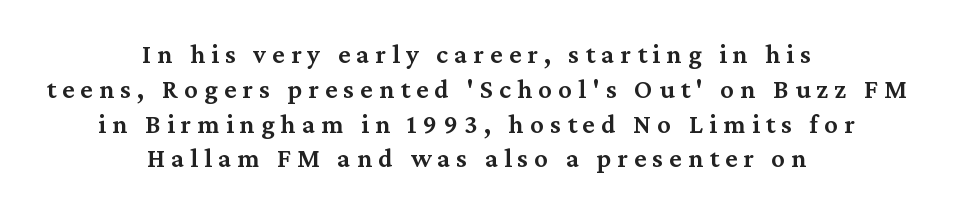
{"italic": "no", "bold": "semi", "underline": "no", "align": "center", "line_spacing": "normal", "line_spacing_ratio": 1.29, "letter_spacing": "wide", "letter_spacing_em": 0.23, "glyph_px": 27}
